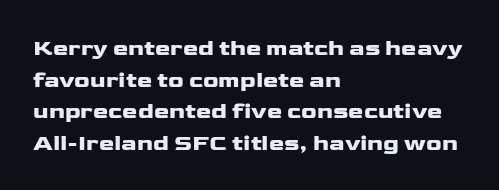
The tracking reads as untouched default to a designer's eye. These lines were composed using upright roman letters. A clean baseline with only descenders dipping below it. The designer left line spacing at the default. The lines are quadded left.
